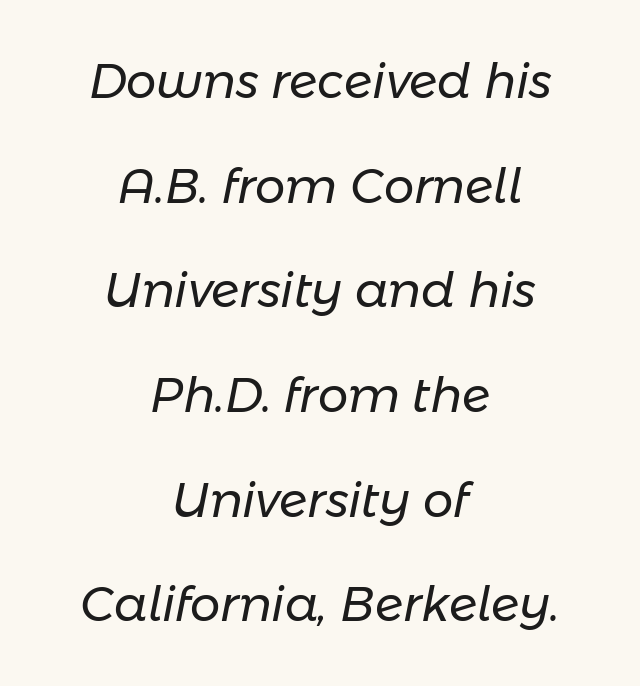
Horizontal bands of white between lines are thick stripes. Honestly, there is no underline to notice here at all. Proportional: the letters do not fall into vertical columns. Compared with typical body copy, the letter spacing here is the same. Neither beginnings nor endings align; midpoints do. The lettering tilts uniformly, giving the passage an italic look.
